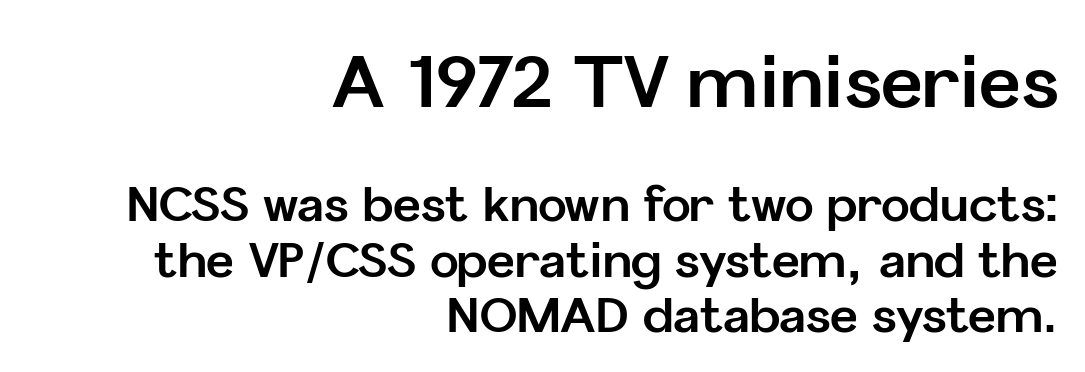
The image shows 72 px bold sans-serif type, upright; set right-aligned, tight line spacing (1.15x), normal letter spacing, not underlined; the first (top) block is 1.5x larger; low stroke contrast and a medium x-height.
